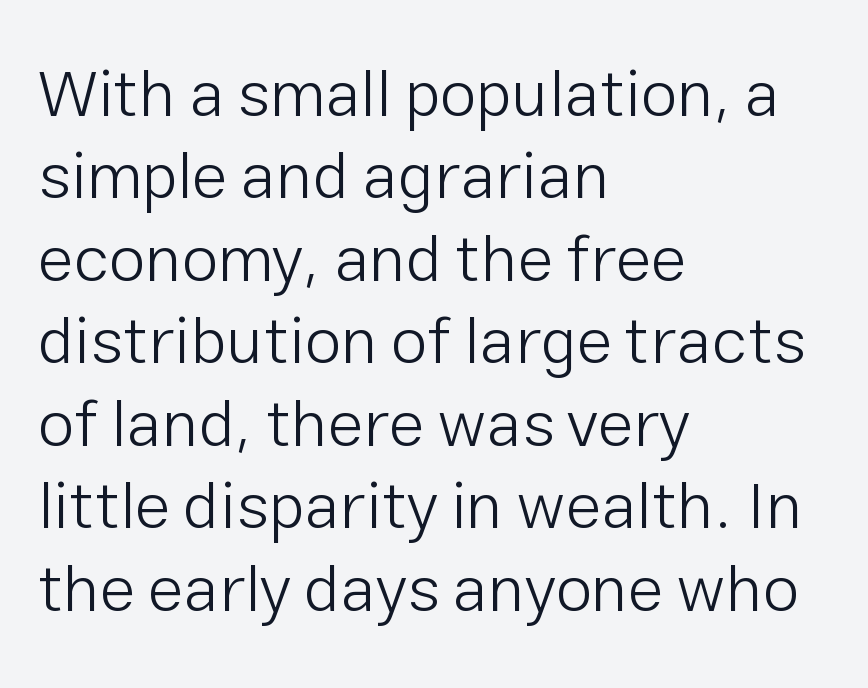
The image shows 66 px light sans-serif type, upright; set left-aligned, normal line spacing (1.25x), normal letter spacing, not underlined; low stroke contrast and a medium x-height.
